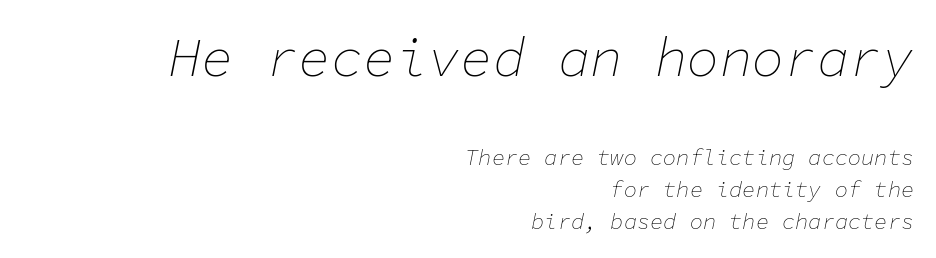
Q: Is the text bold? A: No.
Q: Is the text italic (slanted)? A: Yes, it leans right by about 11 degrees.
Q: Is the text underlined? A: No.
Q: How is the paragraph aligned? A: Right-aligned.
Q: Is the spacing between letters normal or unusually wide? A: Normal.
Q: Is the spacing between lines tight, normal or loose? A: Normal.
Q: Which block of text is set in a larger size, the first (top) or the second (bottom)? A: The first (top) one.
Q: Width (condensed, normal, or wide)? A: Normal.
Q: Stroke contrast? A: Low.
Q: x-height? A: Medium.
Q: Monospaced? A: Yes.
